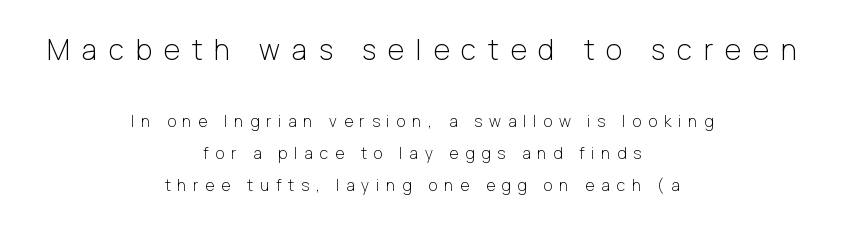
Q: Is the text bold? A: No.
Q: Is the text italic (slanted)? A: No, it is upright.
Q: Is the typeface a serif or a sans-serif typeface? A: Sans-serif.
Q: Is the text underlined? A: No.
Q: How is the paragraph aligned? A: Centered.
Q: Is the spacing between letters normal or unusually wide? A: Unusually wide.
Q: Is the spacing between lines tight, normal or loose? A: Loose.
Q: Which block of text is set in a larger size, the first (top) or the second (bottom)? A: The first (top) one.
Q: Width (condensed, normal, or wide)? A: Normal.
Q: Stroke contrast? A: Low.
Q: x-height? A: Medium.
Q: Monospaced? A: No.
